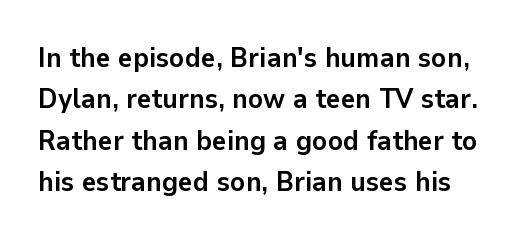
Q: Is the text bold? A: Yes.
Q: Is the text italic (slanted)? A: No, it is upright.
Q: Is the typeface a serif or a sans-serif typeface? A: Sans-serif.
Q: Is the text underlined? A: No.
Q: Is the spacing between letters normal or unusually wide? A: Normal.
Q: Is the spacing between lines tight, normal or loose? A: Normal.
Q: Width (condensed, normal, or wide)? A: Normal.
Q: Stroke contrast? A: Low.
Q: x-height? A: Medium.
Q: Monospaced? A: No.
